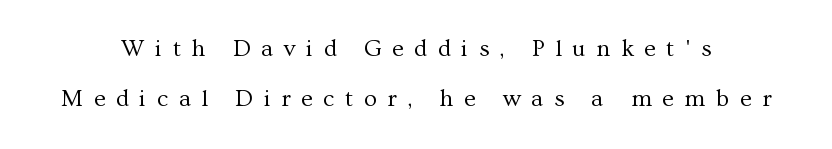
The rendering inserts visible extra space after every character. The gap between lines stays unmarked. Counters stay open thanks to moderate or lighter strokes. Widely set lines give the paragraph a tall, airy silhouette. Ascenders rise straight up at ninety degrees.
